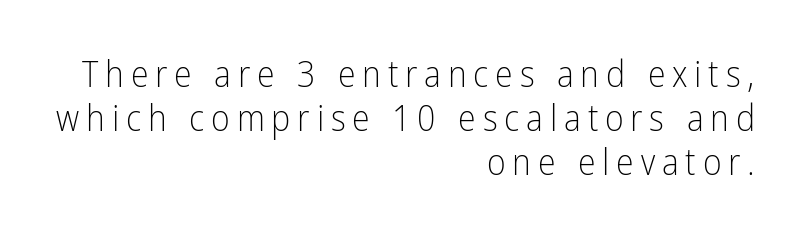
{"serif": "no", "italic": "no", "bold": "no", "weight": "light", "width": "condensed", "stroke_contrast": "low", "x_height": "medium", "monospaced": "no", "underline": "no", "align": "right", "line_spacing_ratio": 1.22, "glyph_px": 36}
